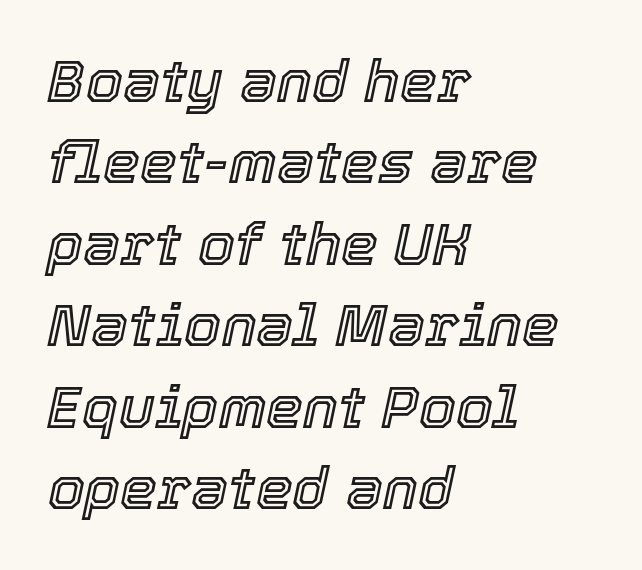
Q: Is the text italic (slanted)? A: Yes, it leans right by about 12 degrees.
Q: Is the text underlined? A: No.
Q: How is the paragraph aligned? A: Left-aligned.
Q: Is the spacing between letters normal or unusually wide? A: Normal.
Q: Is the spacing between lines tight, normal or loose? A: Normal.
Q: Width (condensed, normal, or wide)? A: Normal.
Q: x-height? A: Medium.
Q: Monospaced? A: No.
